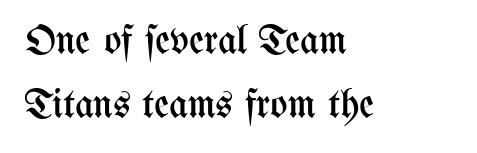
The image shows 41 px regular-weight, condensed type, upright; set left-aligned, normal line spacing (1.55x), normal letter spacing, not underlined; medium stroke contrast and a medium x-height.
